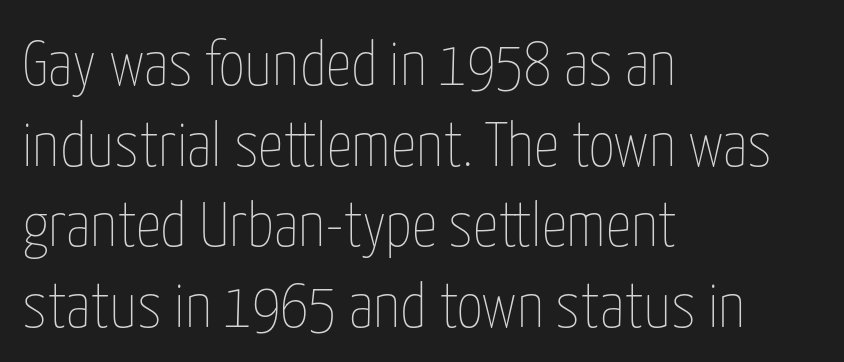
The image shows 63 px thin, condensed type, upright; set left-aligned, normal line spacing (1.28x), normal letter spacing, not underlined; low stroke contrast and a medium x-height.
